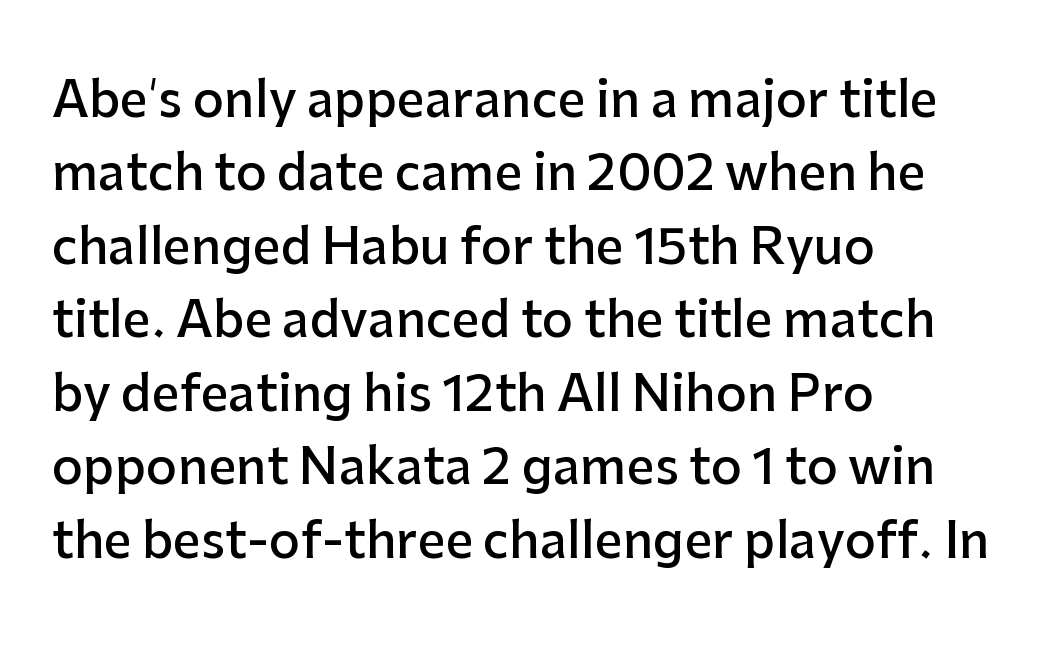
The image shows 49 px semibold sans-serif type, upright; set left-aligned, normal line spacing (1.5x), normal letter spacing, not underlined; low stroke contrast and a medium x-height.
